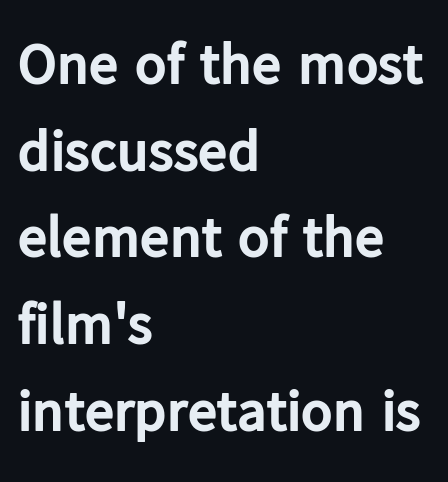
{"serif": "no", "italic": "no", "bold": "yes", "weight": "bold", "width": "normal", "stroke_contrast": "low", "x_height": "medium", "monospaced": "no", "underline": "no", "align": "left", "line_spacing": "normal", "line_spacing_ratio": 1.47, "letter_spacing": "normal", "letter_spacing_em": 0.0, "glyph_px": 59}
